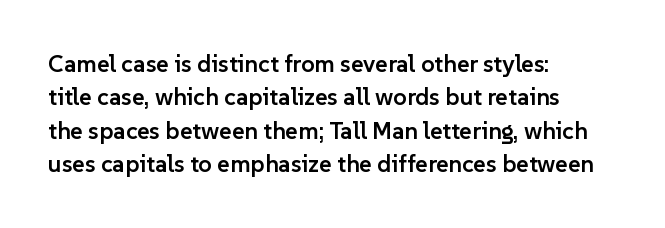
{"italic": "no", "bold": "semi", "underline": "no", "align": "left", "line_spacing": "normal", "line_spacing_ratio": 1.39, "letter_spacing": "normal", "letter_spacing_em": 0.0, "glyph_px": 24}
